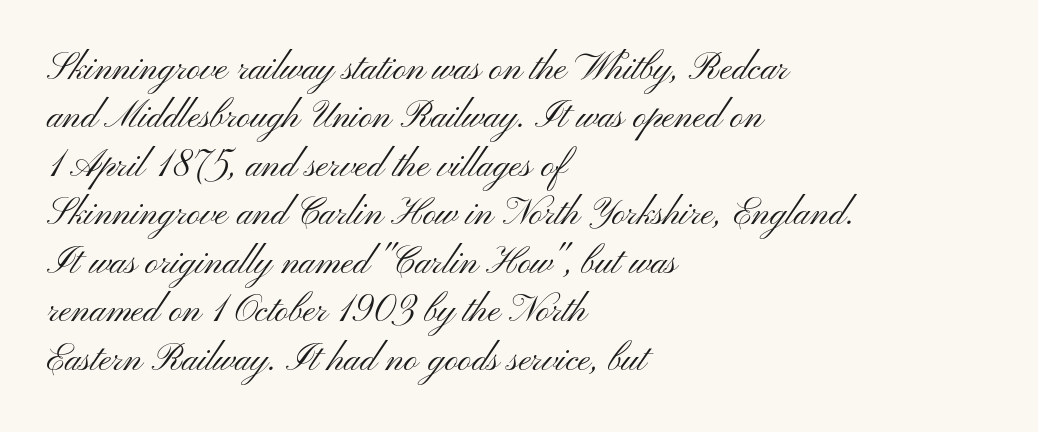
{"serif": "no", "bold": "no", "weight": "light", "width": "wide", "stroke_contrast": "medium", "x_height": "small", "monospaced": "no", "underline": "no", "align": "left", "line_spacing": "normal", "line_spacing_ratio": 1.31, "letter_spacing": "normal", "letter_spacing_em": 0.0, "glyph_px": 37}
